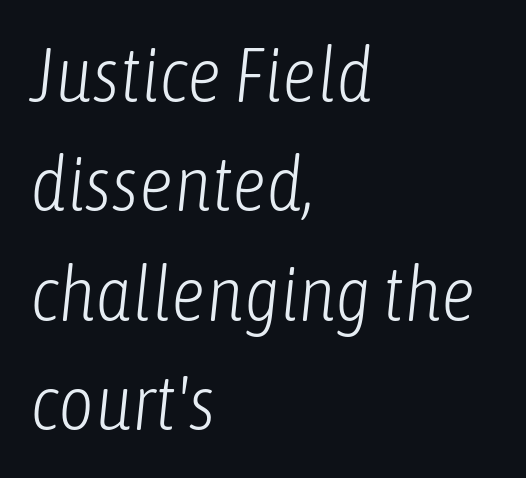
Q: Is the text bold? A: No.
Q: Is the text italic (slanted)? A: Yes, it leans right by about 6 degrees.
Q: Is the text underlined? A: No.
Q: How is the paragraph aligned? A: Left-aligned.
Q: Is the spacing between letters normal or unusually wide? A: Normal.
Q: Is the spacing between lines tight, normal or loose? A: Normal.
Q: Width (condensed, normal, or wide)? A: Condensed.
Q: Stroke contrast? A: Low.
Q: x-height? A: Medium.
Q: Monospaced? A: No.
